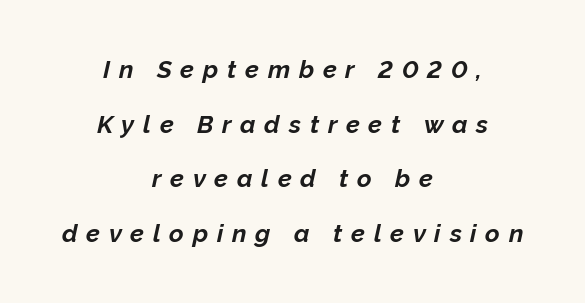
Notice how thick the strokes are: this is what a full bold looks like. An italicized treatment has been applied to the whole sample. This rendering uses center alignment, leaving both contours irregular but symmetric. The area under the type is left untouched.
